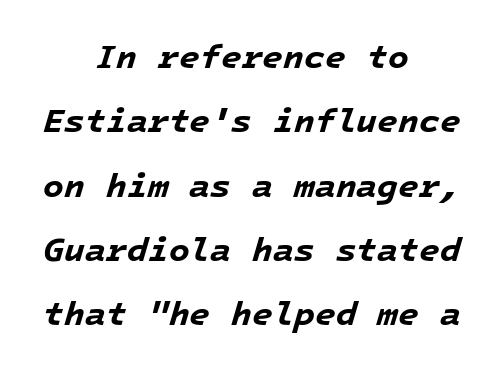
{"italic": "yes", "lean": "right", "slant_degrees": 16, "bold": "yes", "weight": "bold", "width": "normal", "stroke_contrast": "low", "x_height": "medium", "monospaced": "yes", "underline": "no", "align": "center", "line_spacing_ratio": 1.89, "letter_spacing": "normal", "letter_spacing_em": 0.0, "glyph_px": 34}
